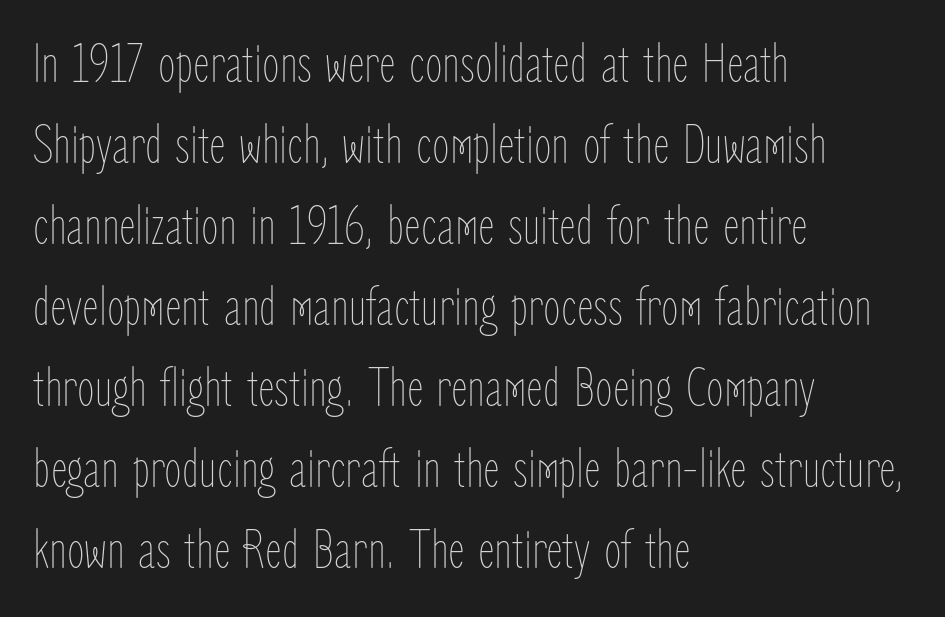
The image shows 57 px thin, condensed type, upright; set left-aligned, normal line spacing (1.42x), normal letter spacing, not underlined; low stroke contrast and a medium x-height.
